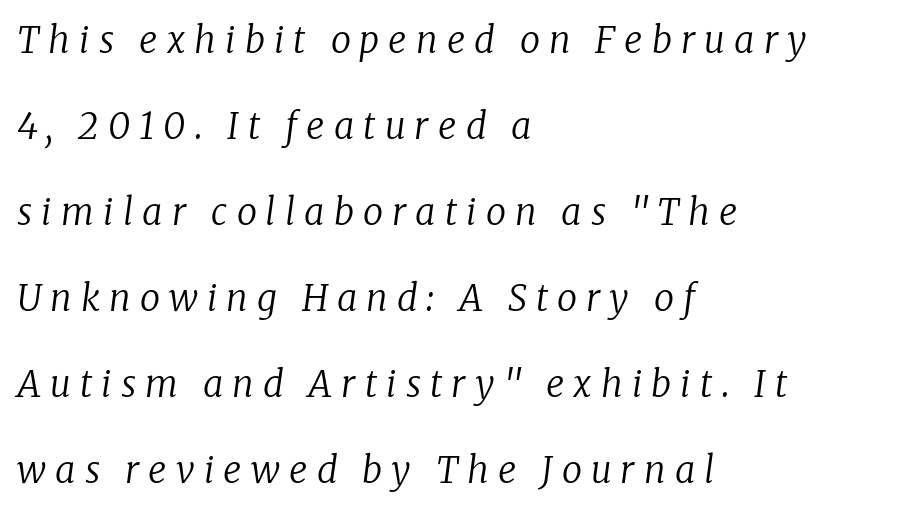
{"serif": "yes", "italic": "yes", "lean": "right", "slant_degrees": 8, "bold": "no", "weight": "regular", "width": "normal", "stroke_contrast": "low", "x_height": "medium", "monospaced": "no", "underline": "no", "align": "left", "line_spacing": "loose", "line_spacing_ratio": 2.39, "letter_spacing": "wide", "letter_spacing_em": 0.25, "glyph_px": 36}
